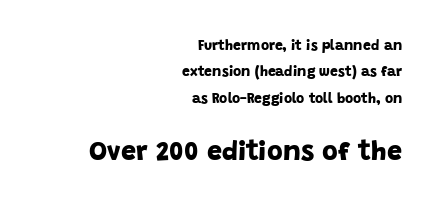
Only glyphs here, with clear space below each row. A full-strength bold gives these letters their thick strokes. A student would notice the bottom passage is typeset larger than what precedes it. Casual observation: everything's shoved over to the right.
